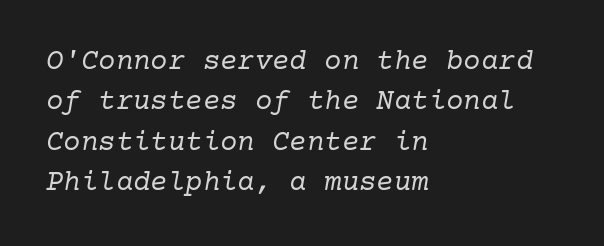
The glyphs are unaccompanied by any horizontal stroke below them. Horizontal bands of white between lines are of average thickness. Every row of glyphs begins at an identical x-position on the left. Regarding serifs, this sample has them.
